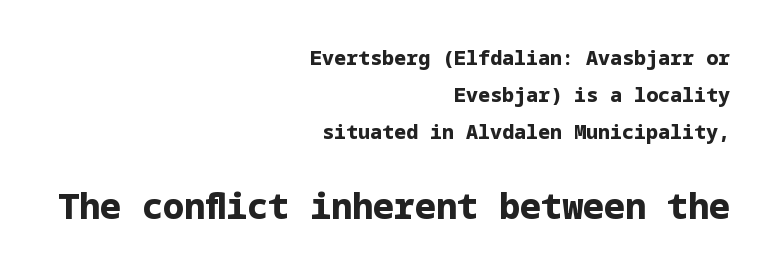
Q: Is the text bold? A: Yes.
Q: Is the text italic (slanted)? A: No, it is upright.
Q: Is the typeface a serif or a sans-serif typeface? A: Sans-serif.
Q: Is the text underlined? A: No.
Q: How is the paragraph aligned? A: Right-aligned.
Q: Is the spacing between letters normal or unusually wide? A: Normal.
Q: Which block of text is set in a larger size, the first (top) or the second (bottom)? A: The second (bottom) one.
Q: Width (condensed, normal, or wide)? A: Normal.
Q: Stroke contrast? A: Low.
Q: x-height? A: Medium.
